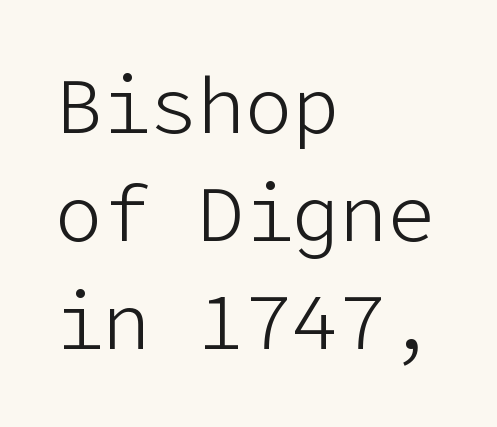
The image shows 79 px light sans-serif type, upright; set left-aligned, normal line spacing (1.37x), normal letter spacing, not underlined; low stroke contrast and a medium x-height.
